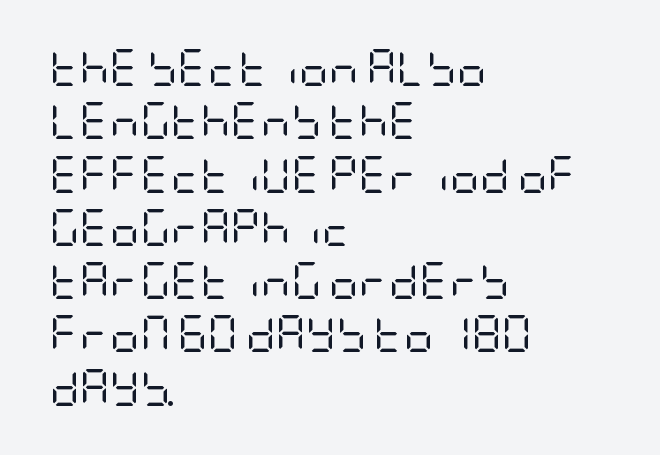
{"serif": "no", "italic": "no", "bold": "no", "weight": "regular", "width": "condensed", "stroke_contrast": "low", "x_height": "large", "underline": "no", "align": "left", "line_spacing": "normal", "line_spacing_ratio": 1.44, "letter_spacing": "normal", "letter_spacing_em": 0.0, "glyph_px": 37}
